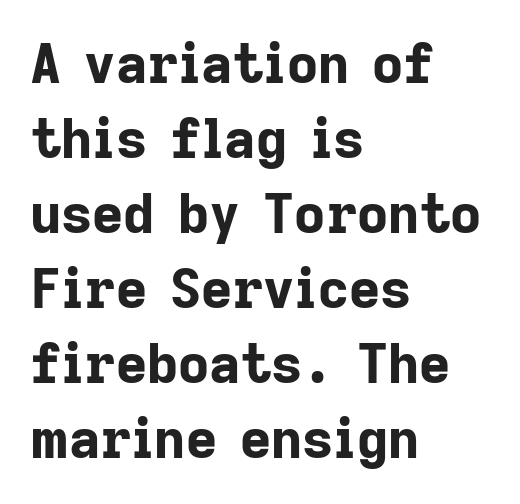
Alignment: flush left. The lettering stays uniformly vertical, giving the passage a roman look. There is no visible air inserted between adjacent glyphs. This sample has the flowing, uneven cadence of proportional lettering. Compared with an ordinary text face, these strokes are far heavier — a full bold.
